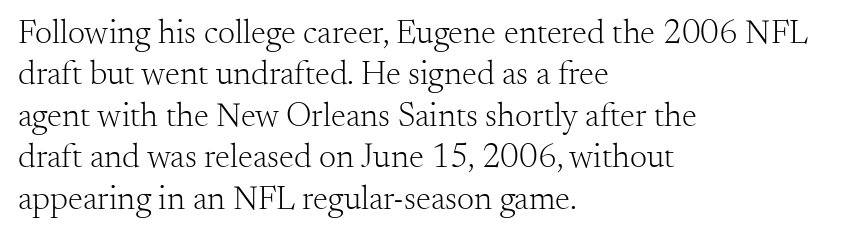
The image shows 34 px light serif type, upright; set left-aligned, line spacing 1.22x, normal letter spacing, not underlined; medium stroke contrast and a small x-height.
